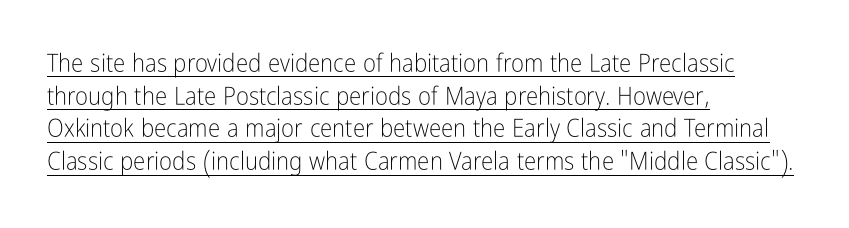
The image shows 25 px text type, upright; set left-aligned, normal line spacing (1.31x), normal letter spacing, underlined.
